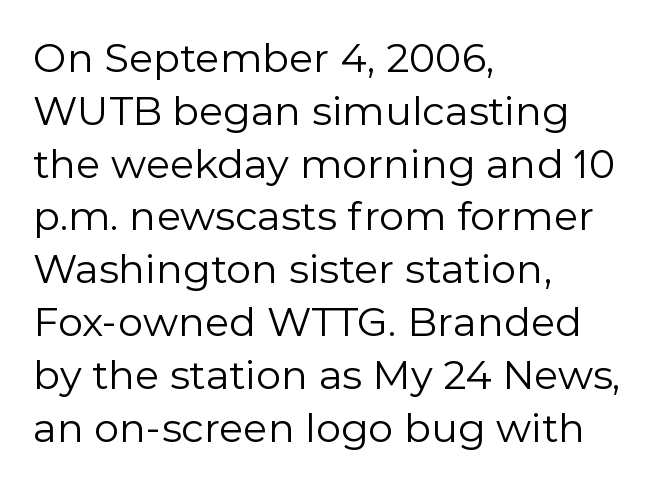
Q: Is the text bold? A: No.
Q: Is the text italic (slanted)? A: No, it is upright.
Q: Is the typeface a serif or a sans-serif typeface? A: Sans-serif.
Q: Is the text underlined? A: No.
Q: How is the paragraph aligned? A: Left-aligned.
Q: Is the spacing between letters normal or unusually wide? A: Normal.
Q: Is the spacing between lines tight, normal or loose? A: Normal.
Q: Width (condensed, normal, or wide)? A: Normal.
Q: x-height? A: Medium.
Q: Monospaced? A: No.
